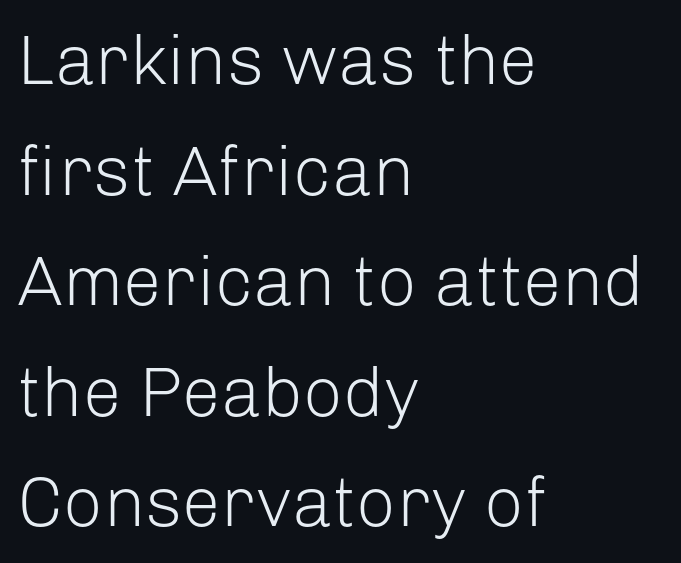
Q: Is the text bold? A: No.
Q: Is the text italic (slanted)? A: No, it is upright.
Q: Is the typeface a serif or a sans-serif typeface? A: Sans-serif.
Q: Is the text underlined? A: No.
Q: How is the paragraph aligned? A: Left-aligned.
Q: Is the spacing between letters normal or unusually wide? A: Normal.
Q: Is the spacing between lines tight, normal or loose? A: Normal.
Q: Width (condensed, normal, or wide)? A: Normal.
Q: Stroke contrast? A: Low.
Q: x-height? A: Medium.
Q: Monospaced? A: No.
